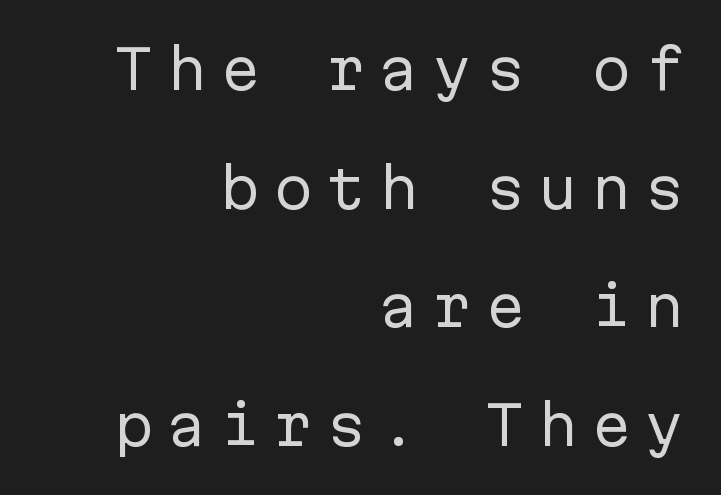
Q: Is the text bold? A: No.
Q: Is the text italic (slanted)? A: No, it is upright.
Q: Is the typeface a serif or a sans-serif typeface? A: Sans-serif.
Q: Is the text underlined? A: No.
Q: How is the paragraph aligned? A: Right-aligned.
Q: Is the spacing between letters normal or unusually wide? A: Unusually wide.
Q: Is the spacing between lines tight, normal or loose? A: Loose.
Q: Width (condensed, normal, or wide)? A: Normal.
Q: Stroke contrast? A: Low.
Q: x-height? A: Medium.
Q: Monospaced? A: Yes.
